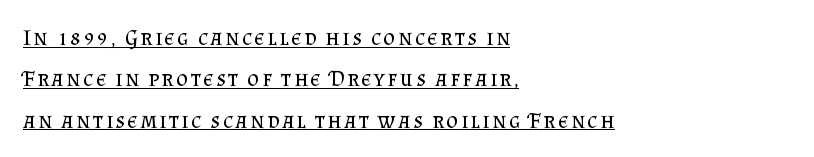
The image shows 23 px text type, upright; set left-aligned, line spacing 1.8x, underlined.
